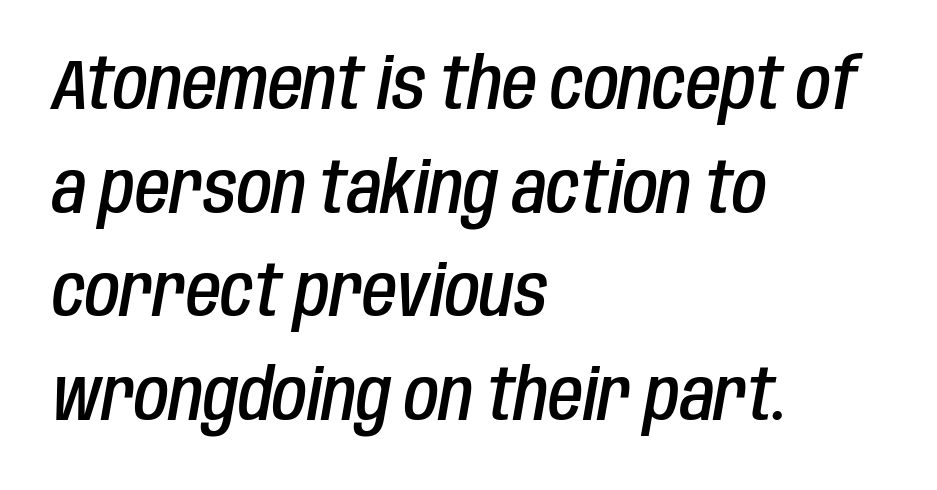
The image shows 71 px semibold, condensed type, italic (leaning right); set left-aligned, normal line spacing (1.46x), normal letter spacing, not underlined; low stroke contrast and a large x-height.
